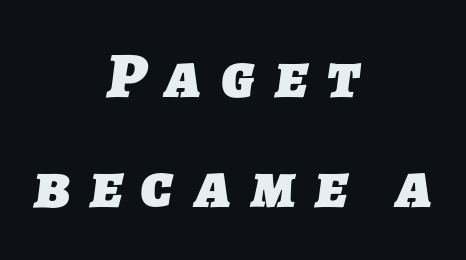
{"serif": "no", "bold": "yes", "weight": "heavy", "width": "normal", "stroke_contrast": "low", "x_height": "medium", "monospaced": "no", "underline": "no", "align": "center", "line_spacing": "normal", "line_spacing_ratio": 1.69, "letter_spacing": "wide", "letter_spacing_em": 0.3, "glyph_px": 65}
